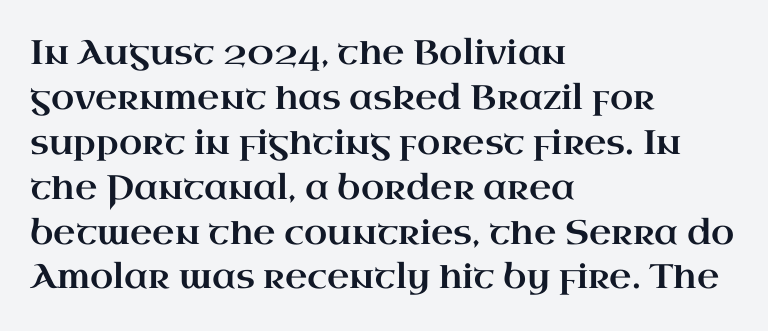
The image shows 34 px wide serif type, upright; set left-aligned, normal line spacing (1.32x), normal letter spacing, not underlined; high stroke contrast and a small x-height.
